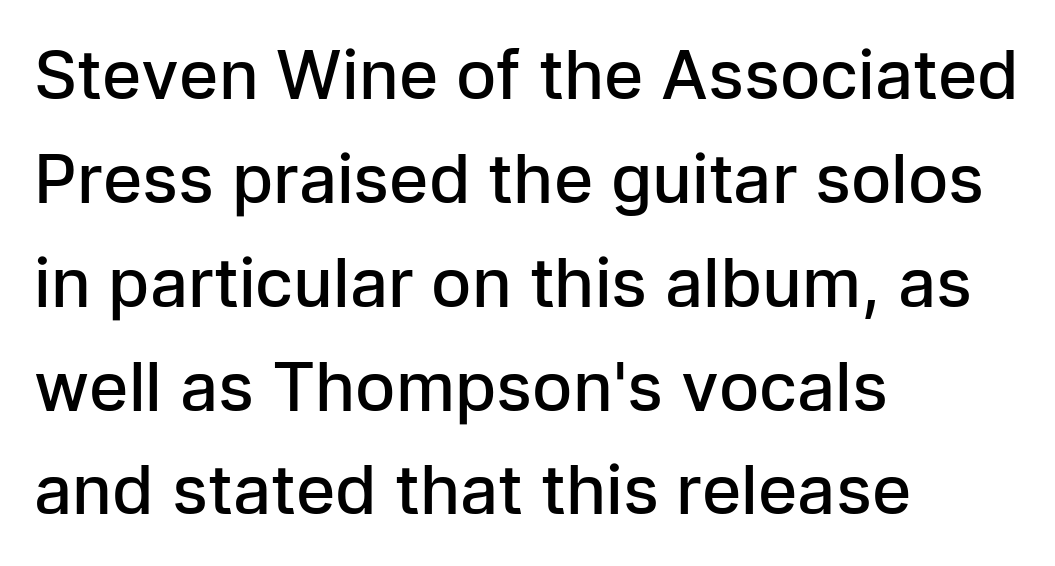
The image shows 67 px semibold sans-serif type, upright; set left-aligned, normal line spacing (1.55x), normal letter spacing, not underlined; low stroke contrast and a medium x-height.
